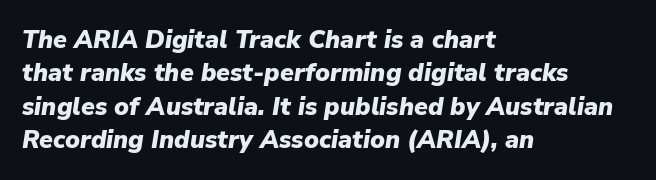
A typesetter would call this zero additional tracking. This is oblique type, the kind used for emphasis or titles. Each new line begins a customary step beneath the previous one. Descender tails drop into unmarked territory.
